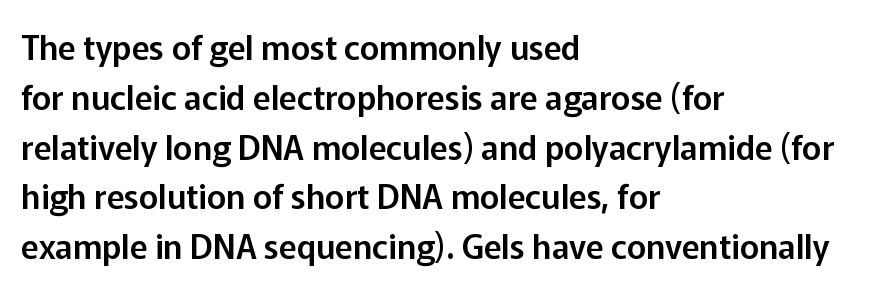
Proportional: the letters do not fall into vertical columns. A typesetter would call this leading conventional body-copy spacing. Underlining? Definitely not there. Designer's note — italics off, roman on. A classic flush-left, rag-right setting is used for this passage. What stands out about the letter spacing? Nothing — it is the standard amount.
